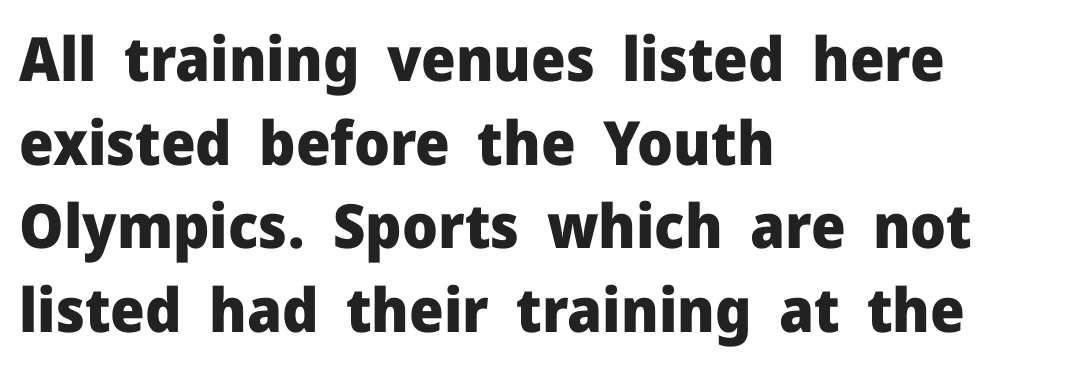
Q: Is the text bold? A: Yes.
Q: Is the text italic (slanted)? A: No, it is upright.
Q: Is the typeface a serif or a sans-serif typeface? A: Sans-serif.
Q: Is the text underlined? A: No.
Q: How is the paragraph aligned? A: Left-aligned.
Q: Is the spacing between letters normal or unusually wide? A: Normal.
Q: Is the spacing between lines tight, normal or loose? A: Normal.
Q: Width (condensed, normal, or wide)? A: Normal.
Q: Stroke contrast? A: Low.
Q: x-height? A: Medium.
Q: Monospaced? A: No.
